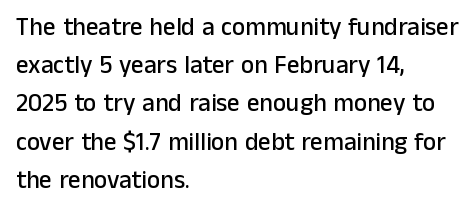
Q: Is the text italic (slanted)? A: No, it is upright.
Q: Is the text underlined? A: No.
Q: How is the paragraph aligned? A: Left-aligned.
Q: Is the spacing between letters normal or unusually wide? A: Normal.
Q: Is the spacing between lines tight, normal or loose? A: Normal.
